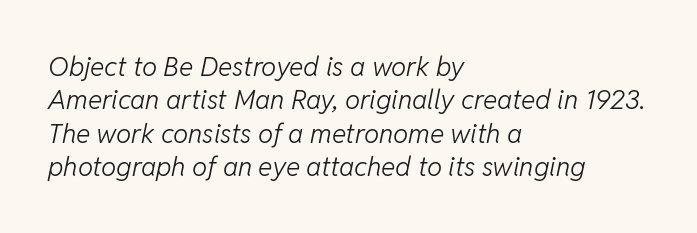
Honestly, there is no underline to notice here at all. Students, note that the glyphs here touch the page at normal intervals. On a weight scale, this lands at 450 or below. In CSS terms this would be text-align: left.
